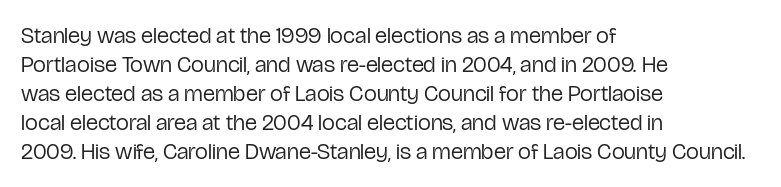
The image shows 23 px text type, upright; set left-aligned, normal line spacing (1.26x), normal letter spacing, not underlined.
